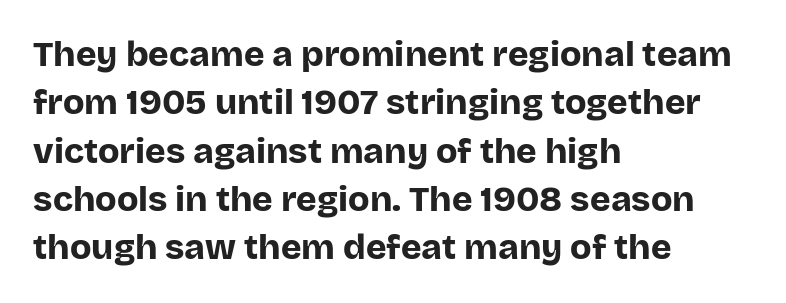
The image shows 35 px bold sans-serif type, upright; set left-aligned, normal line spacing (1.38x), normal letter spacing, not underlined; low stroke contrast and a large x-height.
